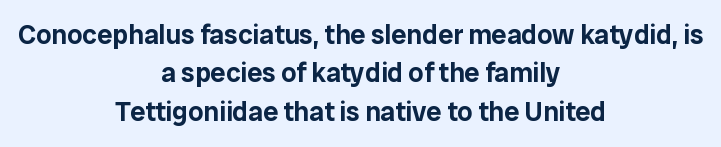
Q: Is the text italic (slanted)? A: No, it is upright.
Q: Is the text underlined? A: No.
Q: How is the paragraph aligned? A: Centered.
Q: Is the spacing between letters normal or unusually wide? A: Normal.
Q: Is the spacing between lines tight, normal or loose? A: Normal.
